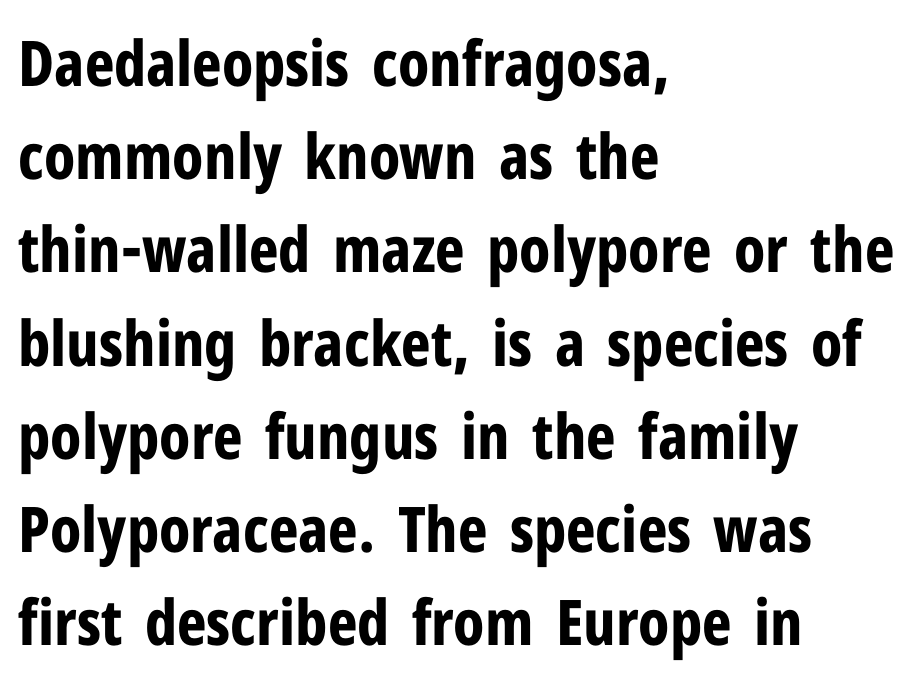
Is this a fixed-width face? No — the glyphs have proportional, varying widths. I'd call this a sans setting — the letters go barefoot. Notice how descenders clear the ascenders below comfortably — that's standard leading. Underlining? Definitely not there. The passage shown has conventional tracking throughout.
